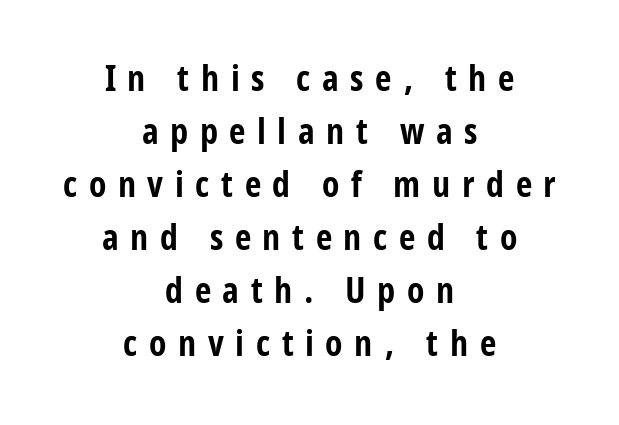
{"serif": "no", "italic": "no", "bold": "yes", "weight": "bold", "width": "condensed", "stroke_contrast": "low", "x_height": "large", "monospaced": "no", "underline": "no", "align": "center", "line_spacing": "normal", "line_spacing_ratio": 1.47, "letter_spacing": "wide", "letter_spacing_em": 0.32, "glyph_px": 36}
